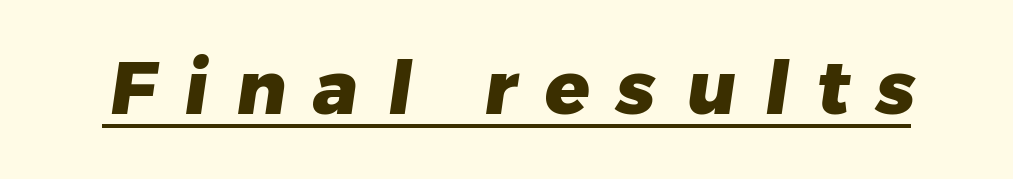
The image shows 74 px heavy sans-serif type; set unusually wide letter spacing (+0.38 em), underlined; low stroke contrast and a medium x-height.
